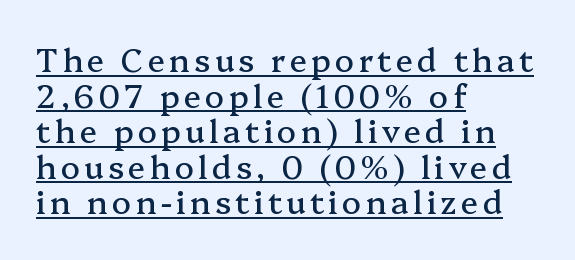
{"serif": "yes", "italic": "no", "width": "normal", "stroke_contrast": "medium", "x_height": "medium", "monospaced": "no", "underline": "yes", "align": "left", "line_spacing": "tight", "line_spacing_ratio": 1.11, "glyph_px": 32}
